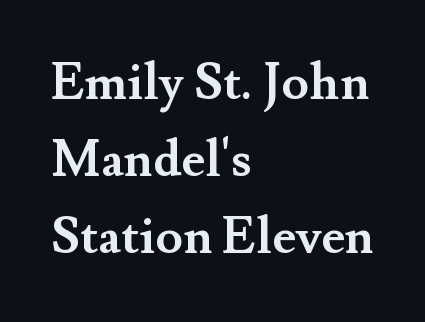
The image shows 50 px semibold serif type, upright; set left-aligned, normal line spacing (1.54x), normal letter spacing, not underlined; medium stroke contrast and a small x-height.
